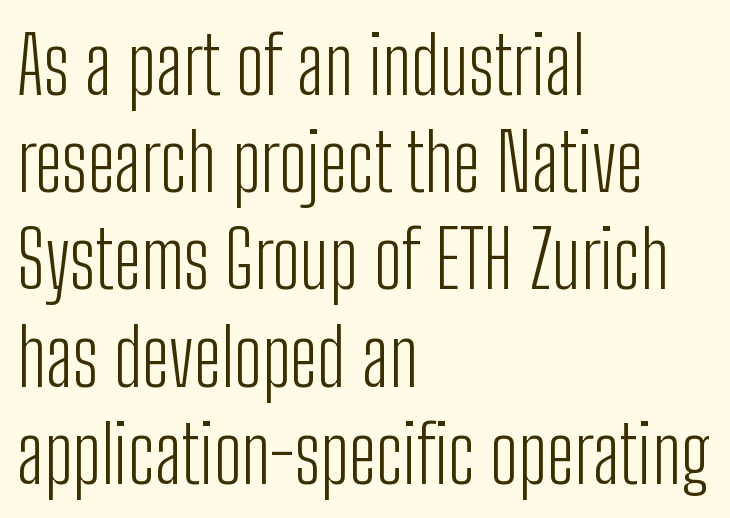
Q: Is the text bold? A: No.
Q: Is the text italic (slanted)? A: No, it is upright.
Q: Is the typeface a serif or a sans-serif typeface? A: Sans-serif.
Q: Is the text underlined? A: No.
Q: How is the paragraph aligned? A: Left-aligned.
Q: Is the spacing between letters normal or unusually wide? A: Normal.
Q: Width (condensed, normal, or wide)? A: Condensed.
Q: Stroke contrast? A: Low.
Q: x-height? A: Medium.
Q: Monospaced? A: No.
